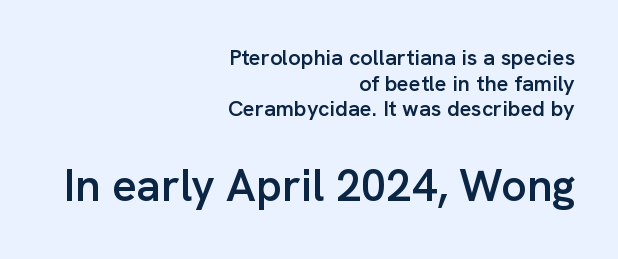
Q: Is the text bold? A: Semi-bold.
Q: Is the text italic (slanted)? A: No, it is upright.
Q: Is the typeface a serif or a sans-serif typeface? A: Sans-serif.
Q: Is the text underlined? A: No.
Q: How is the paragraph aligned? A: Right-aligned.
Q: Is the spacing between letters normal or unusually wide? A: Normal.
Q: Which block of text is set in a larger size, the first (top) or the second (bottom)? A: The second (bottom) one.
Q: Width (condensed, normal, or wide)? A: Normal.
Q: Stroke contrast? A: Low.
Q: x-height? A: Medium.
Q: Monospaced? A: No.
